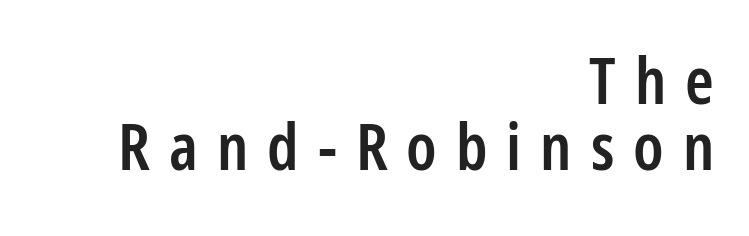
Q: Is the text bold? A: Semi-bold.
Q: Is the text italic (slanted)? A: No, it is upright.
Q: Is the typeface a serif or a sans-serif typeface? A: Sans-serif.
Q: Is the text underlined? A: No.
Q: How is the paragraph aligned? A: Right-aligned.
Q: Is the spacing between letters normal or unusually wide? A: Unusually wide.
Q: Is the spacing between lines tight, normal or loose? A: Tight.
Q: Width (condensed, normal, or wide)? A: Condensed.
Q: Stroke contrast? A: Low.
Q: x-height? A: Medium.
Q: Monospaced? A: No.
